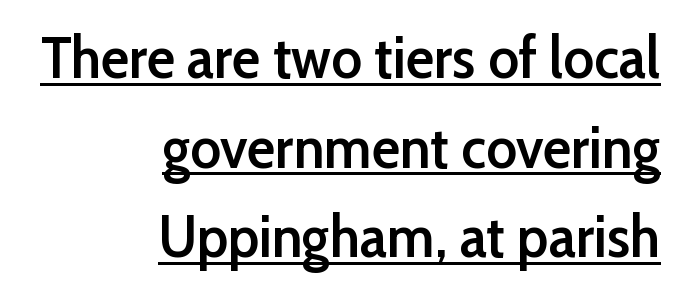
Q: Is the text bold? A: Semi-bold.
Q: Is the text italic (slanted)? A: No, it is upright.
Q: Is the typeface a serif or a sans-serif typeface? A: Sans-serif.
Q: Is the text underlined? A: Yes.
Q: How is the paragraph aligned? A: Right-aligned.
Q: Is the spacing between letters normal or unusually wide? A: Normal.
Q: Is the spacing between lines tight, normal or loose? A: Normal.
Q: Width (condensed, normal, or wide)? A: Normal.
Q: Stroke contrast? A: Low.
Q: x-height? A: Medium.
Q: Monospaced? A: No.
